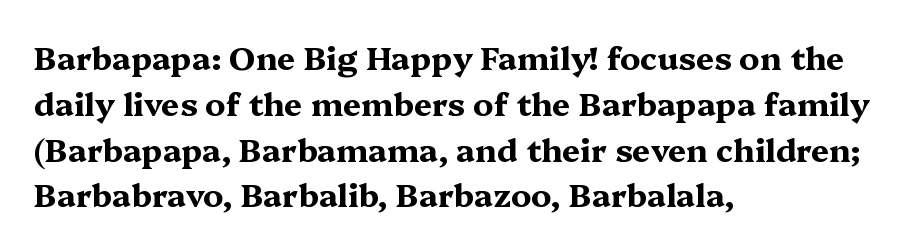
The image shows 32 px bold, wide serif type, upright; set left-aligned, normal line spacing (1.43x), normal letter spacing, not underlined; medium stroke contrast and a medium x-height.
